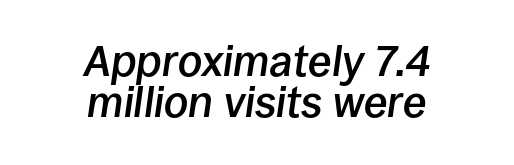
{"italic": "yes", "lean": "right", "slant_degrees": 8, "bold": "semi", "weight": "semibold", "width": "normal", "stroke_contrast": "low", "x_height": "large", "monospaced": "no", "underline": "no", "align": "center", "line_spacing": "tight", "line_spacing_ratio": 0.96, "letter_spacing": "normal", "letter_spacing_em": 0.0, "glyph_px": 43}
